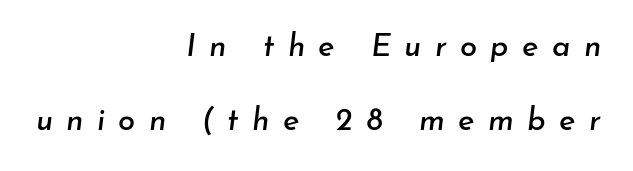
The image shows 31 px text type, italic (leaning right); set right-aligned, loose line spacing (2.39x), unusually wide letter spacing (+0.43 em), not underlined; low stroke contrast and a small x-height.
